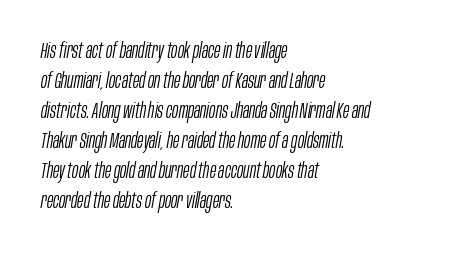
Check the space under the baseline: it is left empty. Characters follow at the spacing the type designer built in. Short and long lines alike share a common starting point at left. The typeface has the unassuming heft of standard copy or less. These lines sit exactly where default settings would place them.
